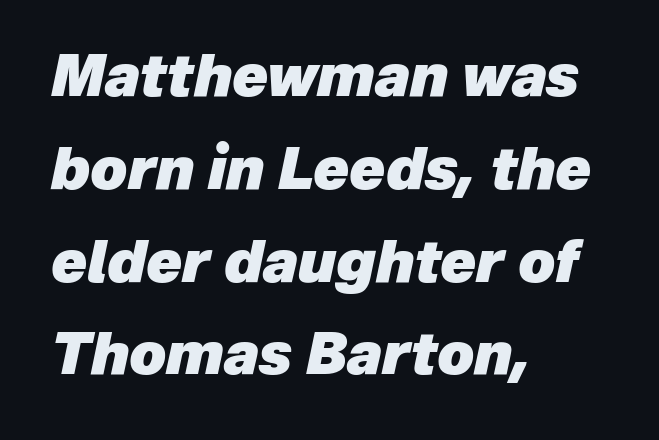
{"italic": "yes", "lean": "right", "slant_degrees": 12, "bold": "yes", "weight": "heavy", "width": "normal", "stroke_contrast": "low", "x_height": "medium", "monospaced": "no", "underline": "no", "align": "left", "line_spacing": "normal", "line_spacing_ratio": 1.6, "letter_spacing": "normal", "letter_spacing_em": 0.0, "glyph_px": 58}
